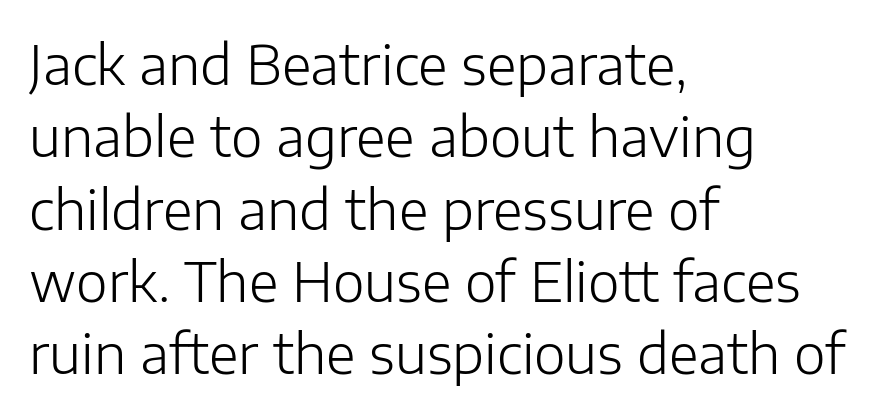
{"serif": "no", "italic": "no", "bold": "no", "weight": "light", "width": "normal", "stroke_contrast": "low", "x_height": "medium", "monospaced": "no", "underline": "no", "align": "left", "line_spacing": "normal", "line_spacing_ratio": 1.34, "letter_spacing": "normal", "letter_spacing_em": 0.0, "glyph_px": 54}
